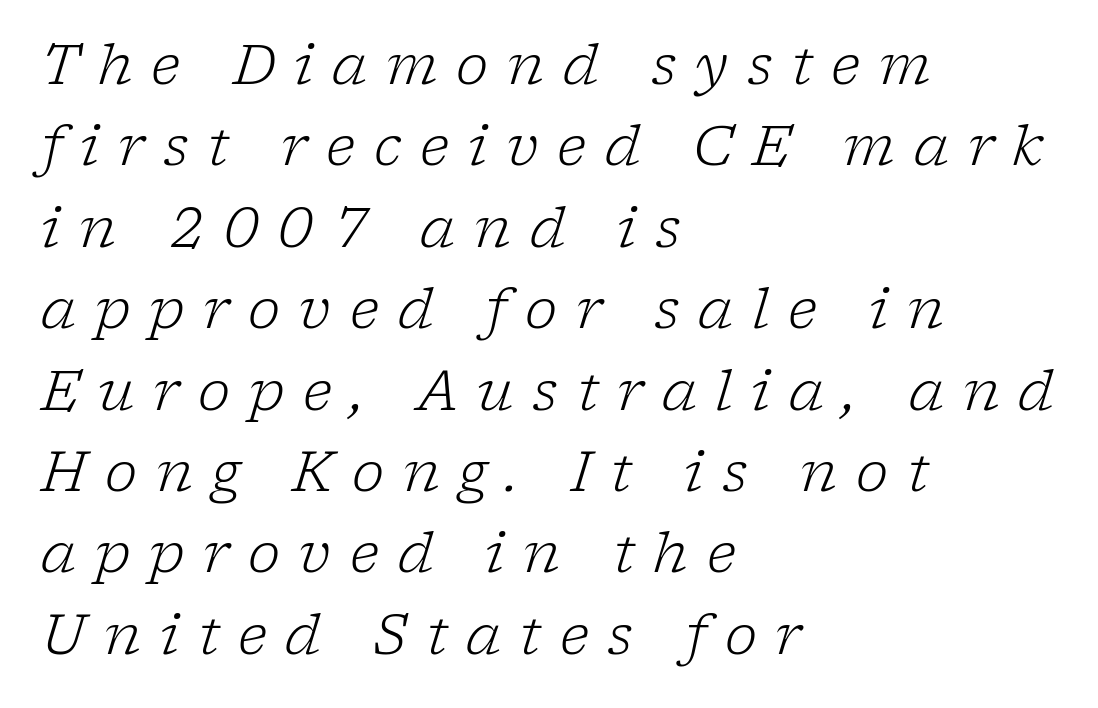
{"serif": "yes", "italic": "yes", "lean": "right", "slant_degrees": 17, "bold": "no", "weight": "light", "width": "normal", "stroke_contrast": "low", "x_height": "medium", "monospaced": "no", "underline": "no", "align": "left", "line_spacing": "normal", "line_spacing_ratio": 1.48, "letter_spacing": "wide", "letter_spacing_em": 0.34, "glyph_px": 55}
